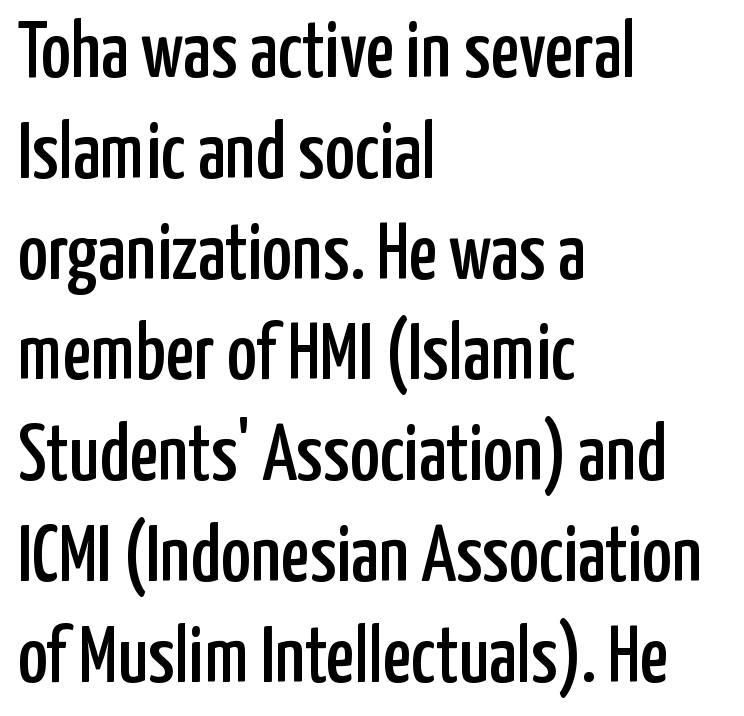
The image shows 80 px condensed sans-serif type, upright; set left-aligned, normal line spacing (1.26x), normal letter spacing, not underlined; low stroke contrast and a medium x-height.
